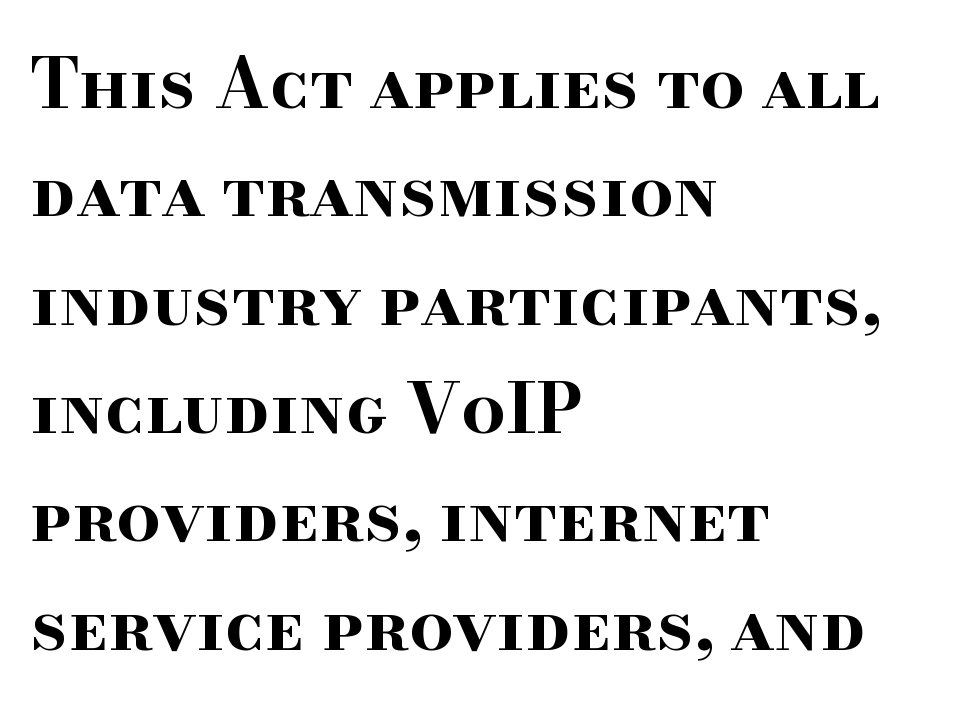
Q: Is the text bold? A: Yes.
Q: Is the text italic (slanted)? A: No, it is upright.
Q: Is the typeface a serif or a sans-serif typeface? A: Serif.
Q: Is the text underlined? A: No.
Q: How is the paragraph aligned? A: Left-aligned.
Q: Is the spacing between letters normal or unusually wide? A: Normal.
Q: Is the spacing between lines tight, normal or loose? A: Normal.
Q: Width (condensed, normal, or wide)? A: Wide.
Q: Stroke contrast? A: High.
Q: x-height? A: Small.
Q: Monospaced? A: No.
